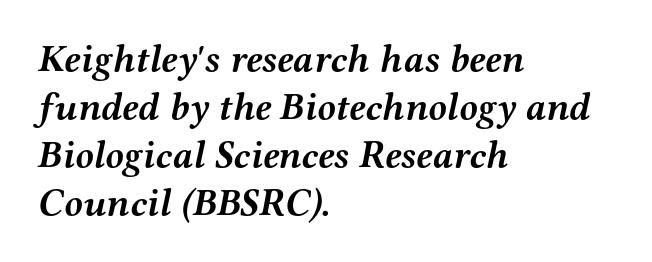
{"serif": "yes", "italic": "yes", "lean": "right", "slant_degrees": 12, "bold": "yes", "weight": "semibold", "width": "wide", "stroke_contrast": "medium", "x_height": "medium", "monospaced": "no", "underline": "no", "align": "left", "line_spacing": "normal", "line_spacing_ratio": 1.26, "letter_spacing": "normal", "letter_spacing_em": 0.0, "glyph_px": 38}
